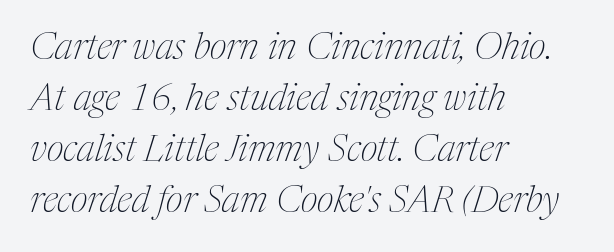
{"serif": "yes", "italic": "yes", "lean": "right", "slant_degrees": 17, "bold": "no", "weight": "thin", "width": "condensed", "stroke_contrast": "medium", "x_height": "medium", "monospaced": "no", "underline": "no", "align": "left", "line_spacing": "normal", "line_spacing_ratio": 1.38, "letter_spacing": "normal", "letter_spacing_em": 0.0, "glyph_px": 37}
